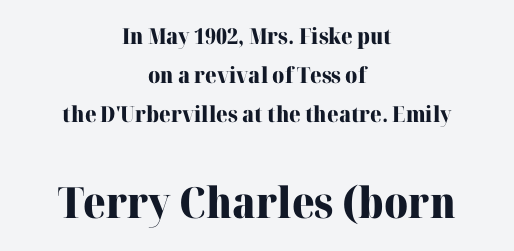
Q: Is the text bold? A: Yes.
Q: Is the text italic (slanted)? A: No, it is upright.
Q: Is the typeface a serif or a sans-serif typeface? A: Serif.
Q: Is the text underlined? A: No.
Q: How is the paragraph aligned? A: Centered.
Q: Is the spacing between letters normal or unusually wide? A: Normal.
Q: Which block of text is set in a larger size, the first (top) or the second (bottom)? A: The second (bottom) one.
Q: Width (condensed, normal, or wide)? A: Normal.
Q: Stroke contrast? A: High.
Q: x-height? A: Medium.
Q: Monospaced? A: No.
